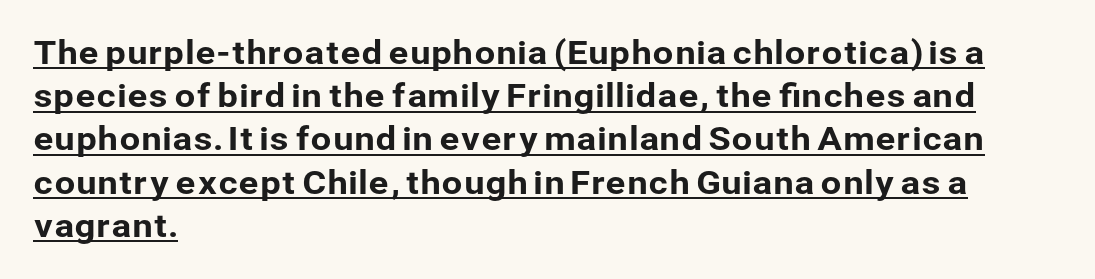
The image shows 33 px sans-serif type, upright; set left-aligned, normal line spacing (1.31x), normal letter spacing, underlined; low stroke contrast and a medium x-height.
